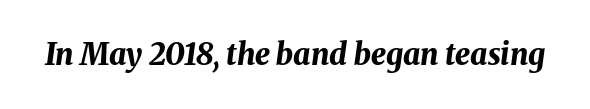
The image shows 30 px bold type, italic (leaning right); set normal letter spacing, not underlined; medium stroke contrast and a medium x-height.
